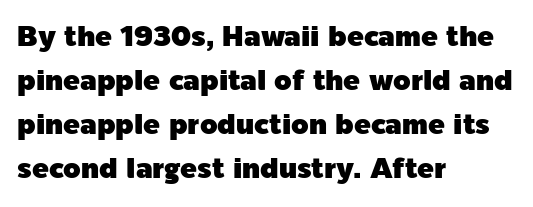
The image shows 28 px sans-serif type, upright; set left-aligned, normal line spacing (1.57x), normal letter spacing, not underlined; a medium x-height.
